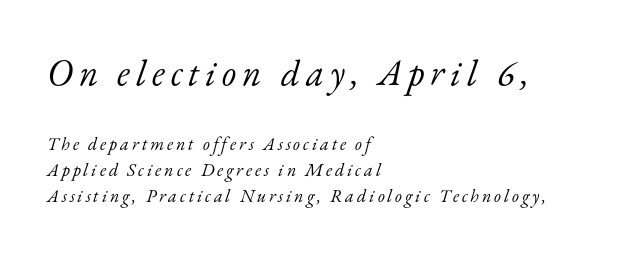
Q: Is the text bold? A: No.
Q: Is the text italic (slanted)? A: Yes, it leans right by about 17 degrees.
Q: Is the typeface a serif or a sans-serif typeface? A: Serif.
Q: Is the text underlined? A: No.
Q: How is the paragraph aligned? A: Left-aligned.
Q: Is the spacing between lines tight, normal or loose? A: Normal.
Q: Which block of text is set in a larger size, the first (top) or the second (bottom)? A: The first (top) one.
Q: Width (condensed, normal, or wide)? A: Normal.
Q: Stroke contrast? A: Low.
Q: x-height? A: Small.
Q: Monospaced? A: No.
